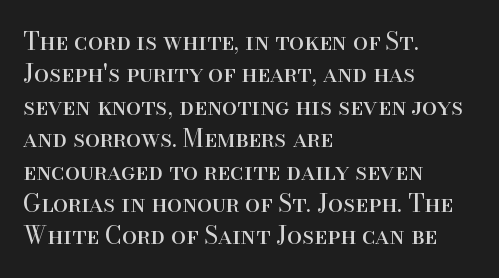
The image shows 24 px text type, upright; set left-aligned, normal line spacing (1.35x), normal letter spacing, not underlined.
